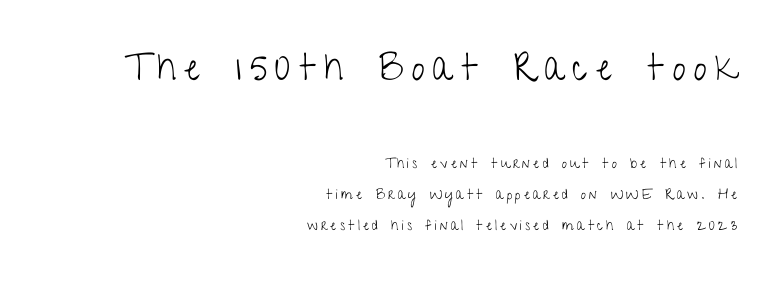
The image shows 37 px light, condensed sans-serif type, upright; set right-aligned, loose line spacing (2.2x), unusually wide letter spacing (+0.23 em), not underlined; the first (top) block is 2.64x larger; low stroke contrast and a medium x-height.
